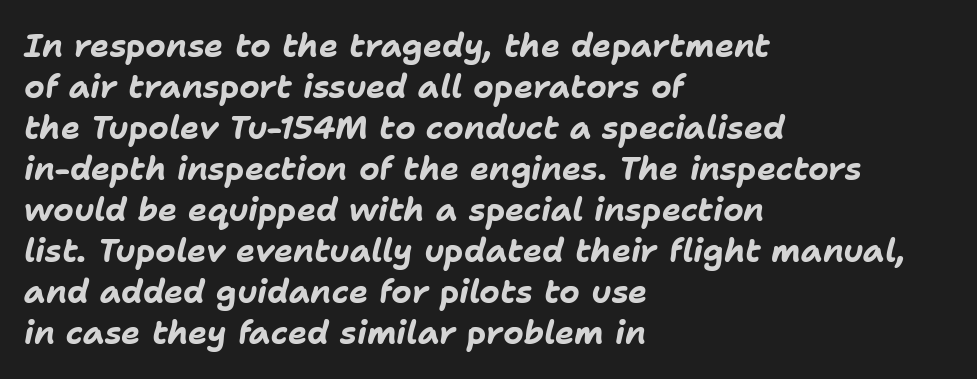
The image shows 32 px bold type, italic (leaning right); set left-aligned, normal line spacing (1.28x), normal letter spacing, not underlined; low stroke contrast and a medium x-height.
